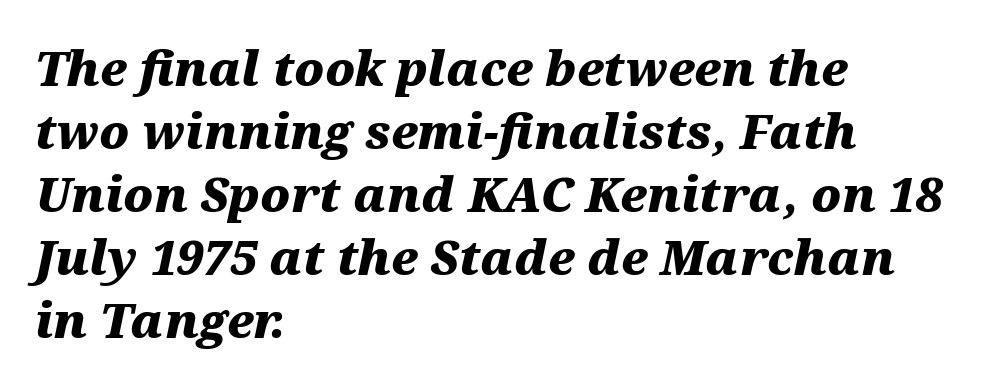
The image shows 47 px heavy, wide type, italic (leaning right); set left-aligned, normal line spacing (1.34x), normal letter spacing, not underlined; medium stroke contrast and a medium x-height.
